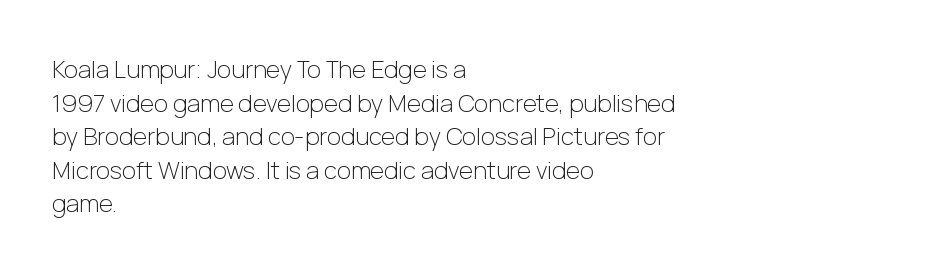
Does the copy run flush right? No — it runs flush left. Does extra space separate the letters? No, they use regular spacing. The letters look calm and open, with moderate or lighter stems. Beneath every word, the page is bare. Normally led — the rows are evenly, conventionally spaced.
